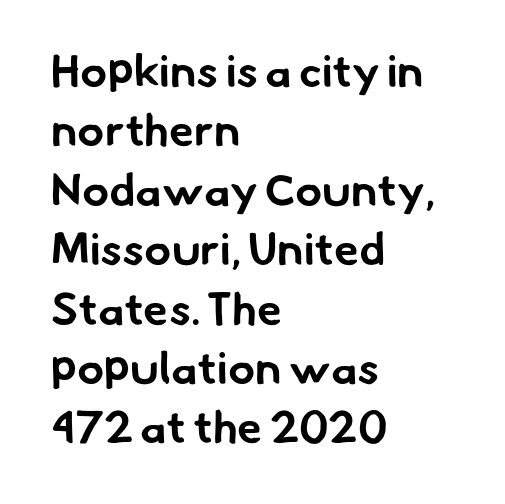
{"serif": "no", "bold": "yes", "weight": "bold", "width": "normal", "stroke_contrast": "low", "x_height": "small", "monospaced": "no", "underline": "no", "align": "left", "line_spacing": "normal", "line_spacing_ratio": 1.32, "letter_spacing": "normal", "letter_spacing_em": 0.0, "glyph_px": 45}
